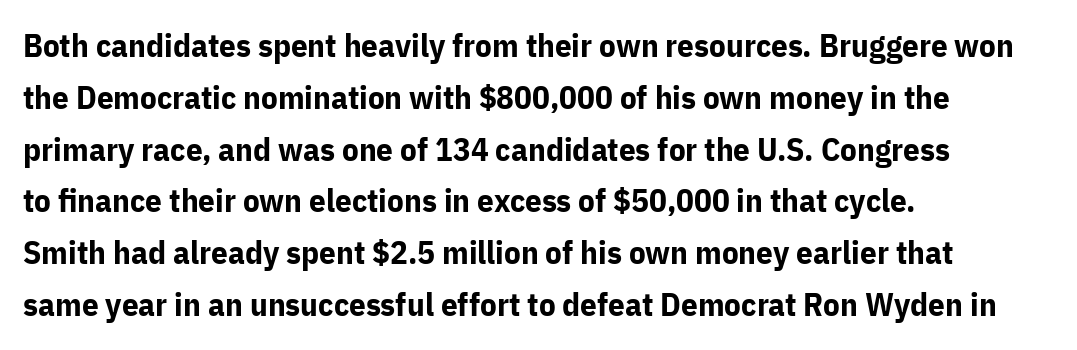
A typesetter would mark this as roman, not italic. Descenders hang freely into open space. This rendering leaves character spacing at its baseline value. Leftover space on each line is placed entirely after the last word. Letterform terminals end flat and unadorned throughout the passage. Strokes here are thick enough to call this a true bold.
